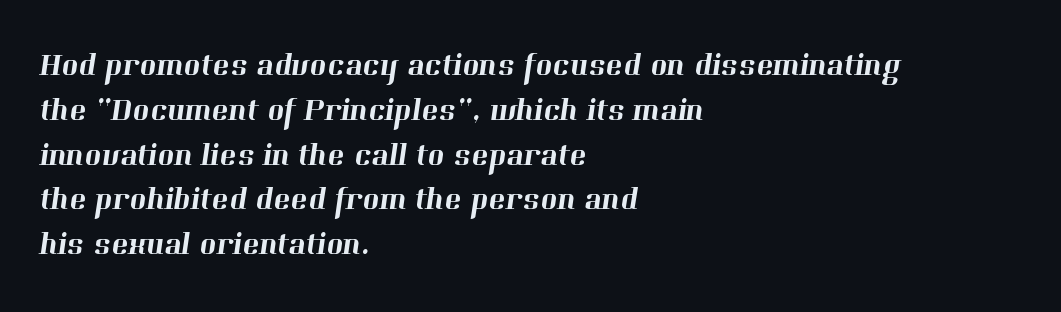
The lines are quadded left. A typesetter would call this leading conventional body-copy spacing. Observe the ordinary spacing: letters are neighbours, not strangers. The characters display serif detailing at their extremities. Varying glyph widths throughout — classic text-font behaviour. Letters rest on an invisible, unmarked baseline.
